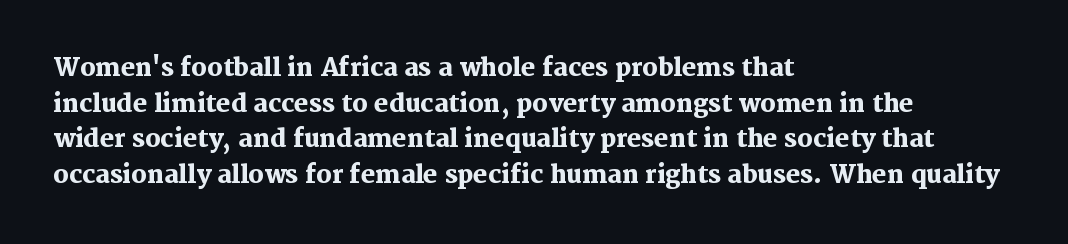
Q: Is the text bold? A: Yes.
Q: Is the text italic (slanted)? A: No, it is upright.
Q: Is the text underlined? A: No.
Q: How is the paragraph aligned? A: Left-aligned.
Q: Is the spacing between letters normal or unusually wide? A: Normal.
Q: Is the spacing between lines tight, normal or loose? A: Normal.
